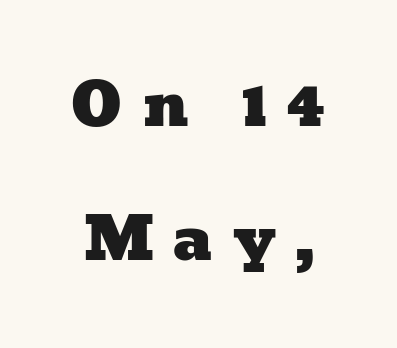
The image shows 60 px wide type; set loose line spacing (2.23x), unusually wide letter spacing (+0.31 em), not underlined; low stroke contrast and a medium x-height.
